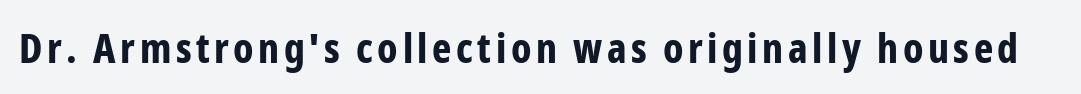
Q: Is the text bold? A: Yes.
Q: Is the text italic (slanted)? A: No, it is upright.
Q: Is the typeface a serif or a sans-serif typeface? A: Sans-serif.
Q: Is the text underlined? A: No.
Q: Width (condensed, normal, or wide)? A: Condensed.
Q: Stroke contrast? A: Low.
Q: x-height? A: Medium.
Q: Monospaced? A: No.
